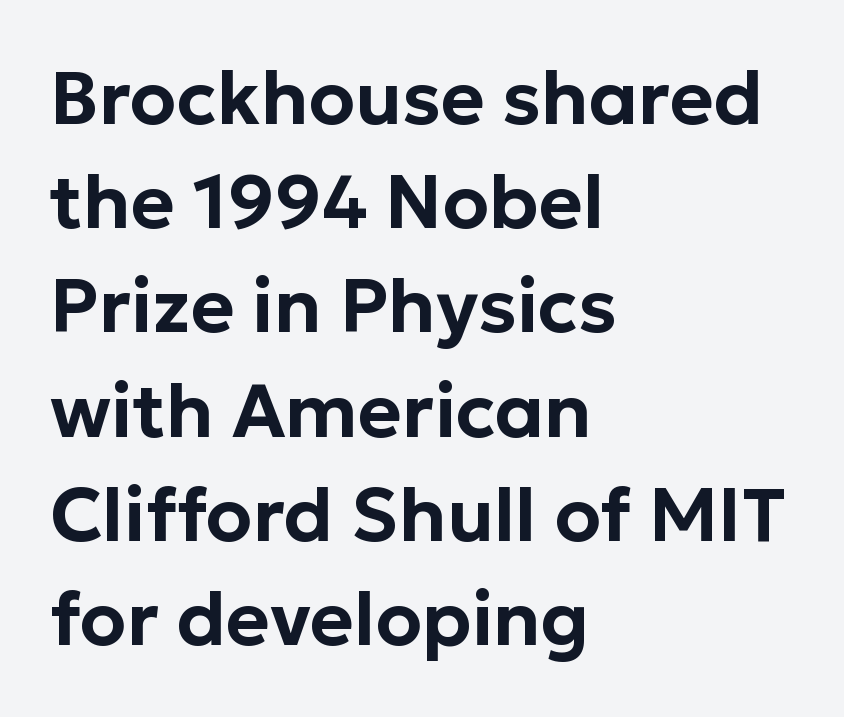
{"serif": "no", "italic": "no", "width": "normal", "stroke_contrast": "low", "x_height": "medium", "monospaced": "no", "underline": "no", "align": "left", "line_spacing": "normal", "line_spacing_ratio": 1.39, "letter_spacing": "normal", "letter_spacing_em": 0.0, "glyph_px": 75}
